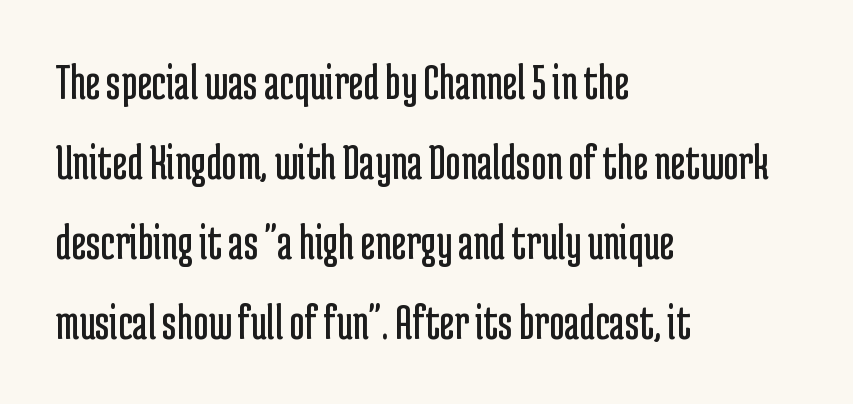
{"serif": "no", "italic": "no", "bold": "no", "weight": "regular", "width": "condensed", "stroke_contrast": "low", "x_height": "medium", "monospaced": "no", "underline": "no", "align": "left", "line_spacing": "normal", "line_spacing_ratio": 1.54, "letter_spacing": "normal", "letter_spacing_em": 0.0, "glyph_px": 52}
